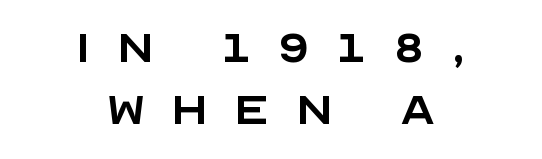
Q: Is the text bold? A: No.
Q: Is the text italic (slanted)? A: No, it is upright.
Q: Is the typeface a serif or a sans-serif typeface? A: Sans-serif.
Q: Is the text underlined? A: No.
Q: How is the paragraph aligned? A: Centered.
Q: Is the spacing between letters normal or unusually wide? A: Unusually wide.
Q: Is the spacing between lines tight, normal or loose? A: Tight.
Q: Width (condensed, normal, or wide)? A: Normal.
Q: x-height? A: Large.
Q: Monospaced? A: No.
